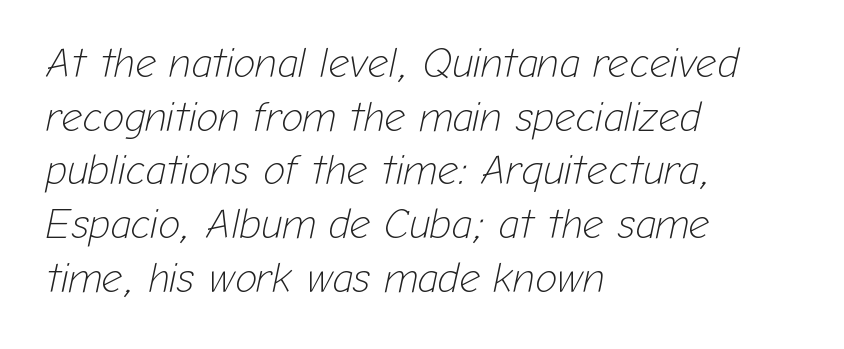
Q: Is the text bold? A: No.
Q: Is the text italic (slanted)? A: Yes, it leans right by about 12 degrees.
Q: Is the text underlined? A: No.
Q: How is the paragraph aligned? A: Left-aligned.
Q: Is the spacing between letters normal or unusually wide? A: Normal.
Q: Is the spacing between lines tight, normal or loose? A: Normal.
Q: Width (condensed, normal, or wide)? A: Normal.
Q: Stroke contrast? A: Low.
Q: x-height? A: Medium.
Q: Monospaced? A: No.
